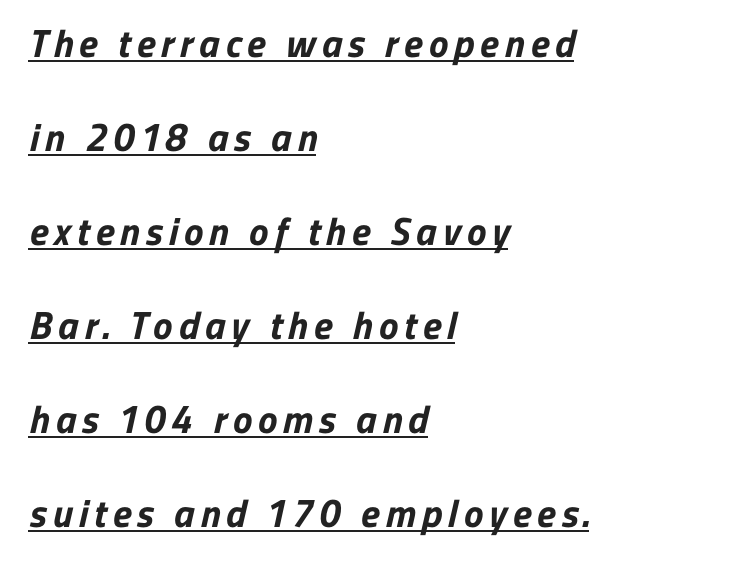
Q: Is the text bold? A: Yes.
Q: Is the typeface a serif or a sans-serif typeface? A: Sans-serif.
Q: Is the text underlined? A: Yes.
Q: How is the paragraph aligned? A: Left-aligned.
Q: Is the spacing between lines tight, normal or loose? A: Loose.
Q: Width (condensed, normal, or wide)? A: Normal.
Q: Stroke contrast? A: Low.
Q: x-height? A: Medium.
Q: Monospaced? A: No.
